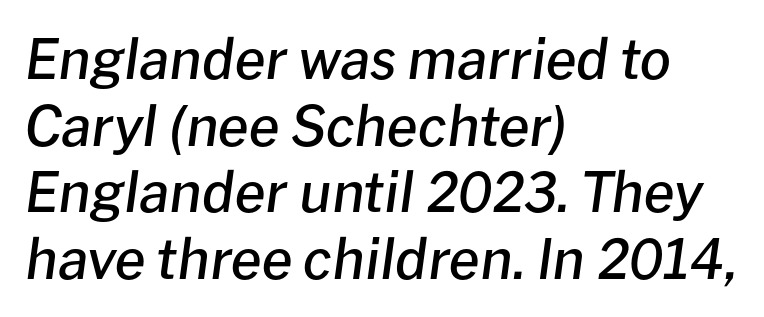
{"italic": "yes", "lean": "right", "slant_degrees": 8, "bold": "semi", "weight": "semibold", "width": "normal", "stroke_contrast": "low", "x_height": "medium", "monospaced": "no", "underline": "no", "align": "left", "line_spacing_ratio": 1.21, "letter_spacing": "normal", "letter_spacing_em": 0.0, "glyph_px": 55}
